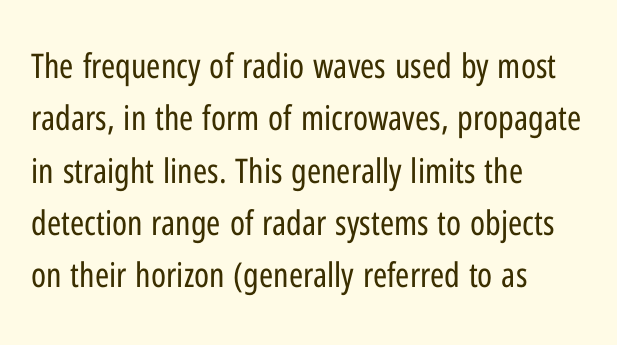
The image shows 34 px regular-weight, condensed sans-serif type, upright; set left-aligned, normal line spacing (1.54x), normal letter spacing, not underlined; low stroke contrast and a medium x-height.
